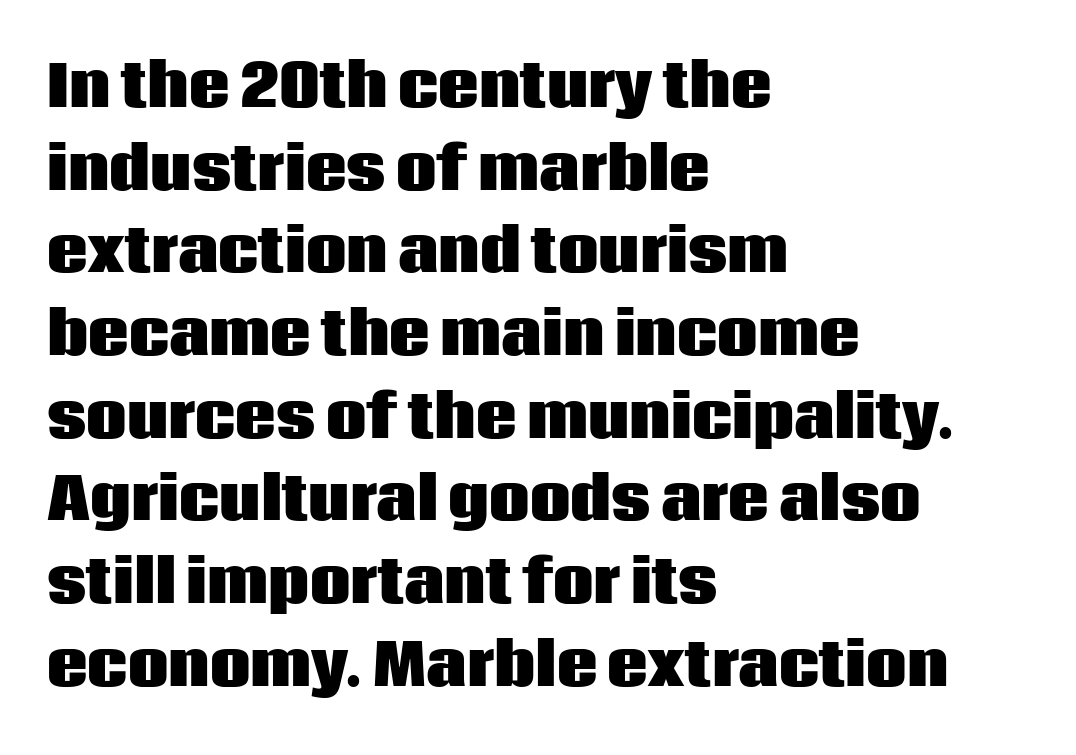
The image shows 57 px heavy sans-serif type, upright; set left-aligned, normal line spacing (1.45x), normal letter spacing, not underlined; low stroke contrast and a large x-height.
